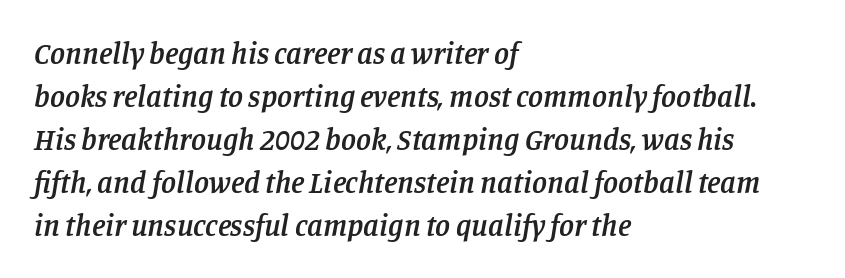
Q: Is the text bold? A: Semi-bold.
Q: Is the text italic (slanted)? A: Yes, it leans right by about 11 degrees.
Q: Is the typeface a serif or a sans-serif typeface? A: Serif.
Q: Is the text underlined? A: No.
Q: How is the paragraph aligned? A: Left-aligned.
Q: Is the spacing between letters normal or unusually wide? A: Normal.
Q: Is the spacing between lines tight, normal or loose? A: Normal.
Q: Width (condensed, normal, or wide)? A: Normal.
Q: Stroke contrast? A: Low.
Q: x-height? A: Large.
Q: Monospaced? A: No.
